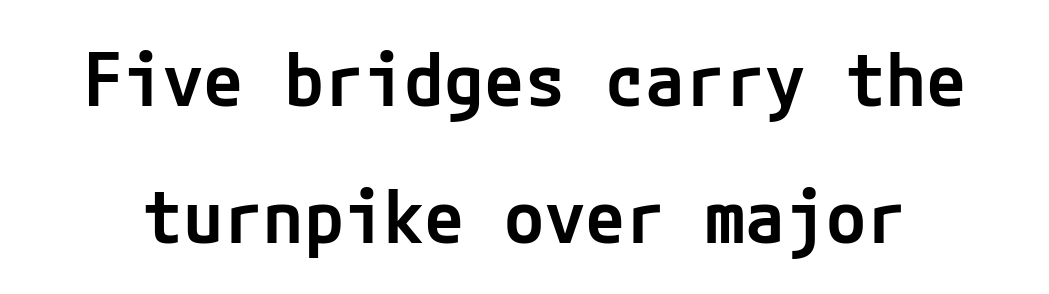
{"serif": "no", "italic": "no", "bold": "semi", "weight": "semibold", "width": "normal", "stroke_contrast": "low", "x_height": "medium", "underline": "no", "line_spacing_ratio": 1.87, "letter_spacing": "normal", "letter_spacing_em": 0.0, "glyph_px": 73}
